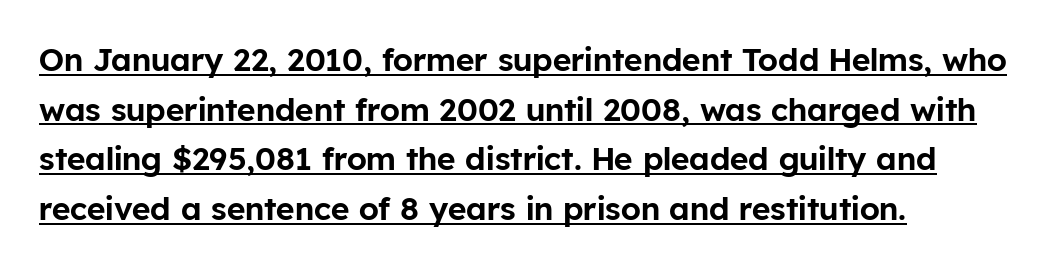
The image shows 32 px sans-serif type, upright; set left-aligned, normal line spacing (1.55x), normal letter spacing, underlined; low stroke contrast and a medium x-height.
